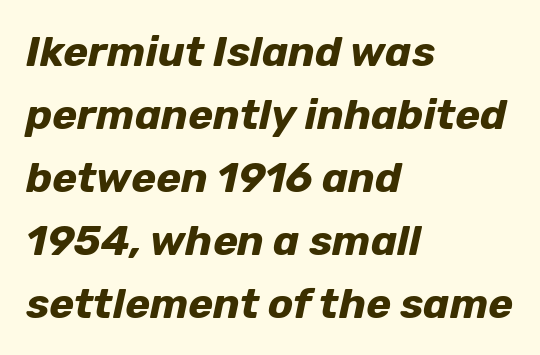
The image shows 42 px bold type, italic (leaning right); set left-aligned, normal line spacing (1.5x), normal letter spacing, not underlined; low stroke contrast and a medium x-height.
